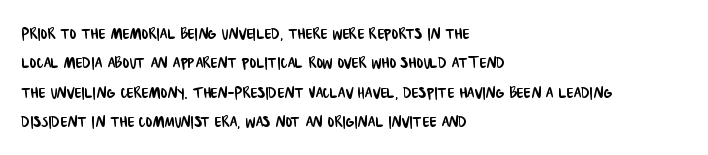
Q: Is the text underlined? A: No.
Q: How is the paragraph aligned? A: Left-aligned.
Q: Is the spacing between letters normal or unusually wide? A: Normal.
Q: Is the spacing between lines tight, normal or loose? A: Normal.
